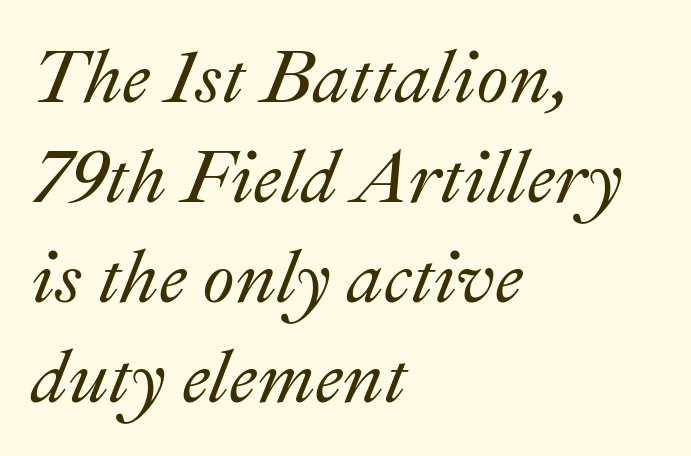
Q: Is the text italic (slanted)? A: Yes, it leans right by about 22 degrees.
Q: Is the text underlined? A: No.
Q: How is the paragraph aligned? A: Left-aligned.
Q: Is the spacing between letters normal or unusually wide? A: Normal.
Q: Is the spacing between lines tight, normal or loose? A: Normal.
Q: Width (condensed, normal, or wide)? A: Normal.
Q: Stroke contrast? A: Medium.
Q: x-height? A: Small.
Q: Monospaced? A: No.
